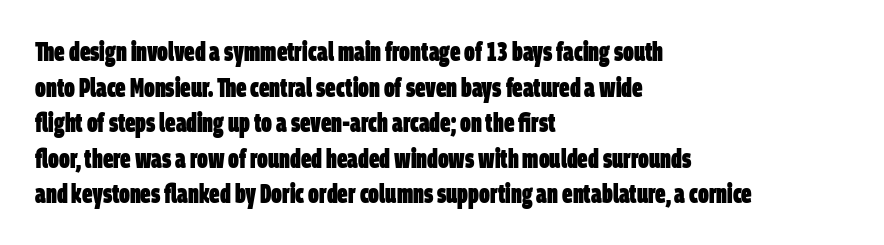
Q: Is the text bold? A: Yes.
Q: Is the text underlined? A: No.
Q: How is the paragraph aligned? A: Left-aligned.
Q: Is the spacing between letters normal or unusually wide? A: Normal.
Q: Is the spacing between lines tight, normal or loose? A: Normal.
